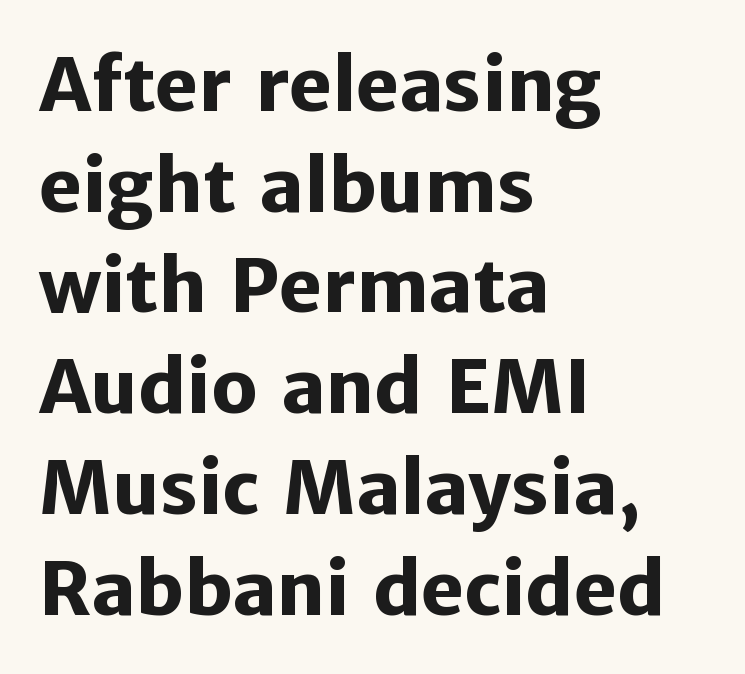
The image shows 73 px heavy sans-serif type, upright; set left-aligned, normal line spacing (1.38x), normal letter spacing, not underlined; low stroke contrast and a medium x-height.
